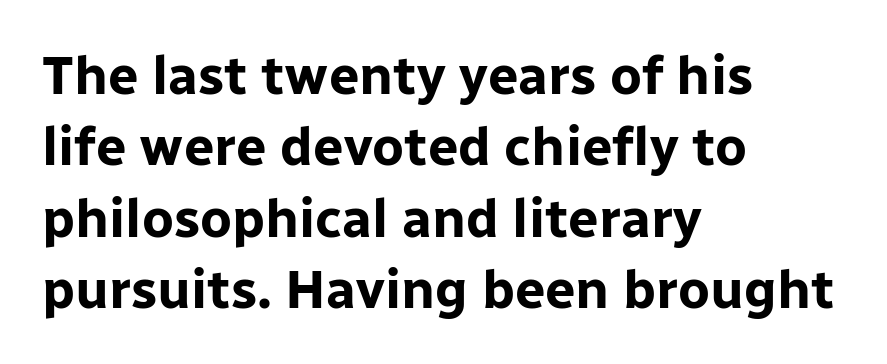
{"serif": "no", "italic": "no", "bold": "yes", "weight": "bold", "width": "normal", "stroke_contrast": "low", "x_height": "medium", "monospaced": "no", "underline": "no", "align": "left", "line_spacing": "normal", "line_spacing_ratio": 1.32, "letter_spacing": "normal", "letter_spacing_em": 0.0, "glyph_px": 54}
